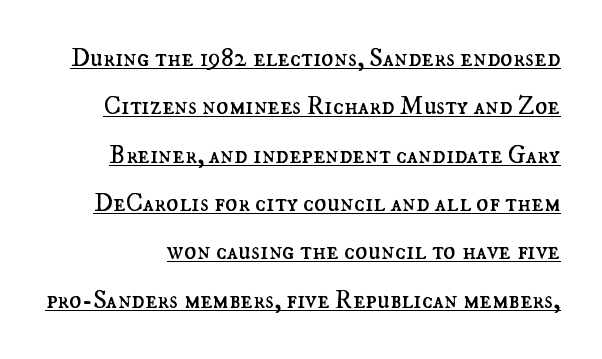
The image shows 26 px text type, upright; set line spacing 1.86x, normal letter spacing, underlined.
